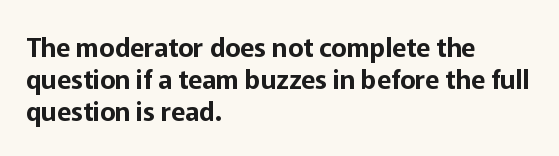
You could call the tracking neutral — neither tight nor loose. Posture: upright roman. Which margin do the lines hug? The left one — the right edge is uneven. Decoration check: the copy has no underline.
